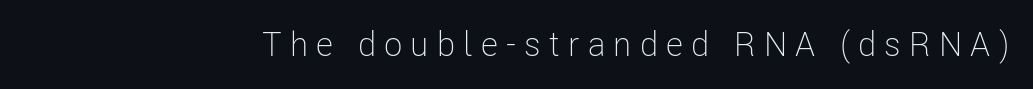
The image shows 34 px light, condensed sans-serif type, upright; set unusually wide letter spacing (+0.24 em), not underlined; low stroke contrast and a medium x-height.
